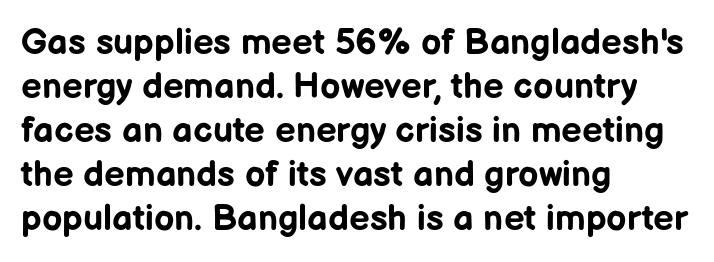
Every letter is thick-stroked: bold, no question. Visually the block forms a straight wall on the left and a jagged coastline on the right. Posture: vertical. The passage shown is typed in a proportional face where columns would drift. Look at the tracking — it's just the regular setting, nothing added.
